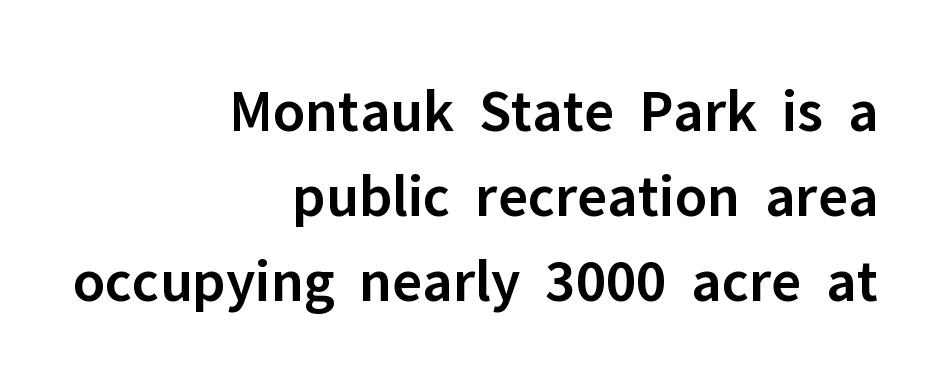
Examine the stroke ends and you'll find no serifs. Look at the tracking — it's just the regular setting, nothing added. The lettering stays uniformly vertical, giving the passage a roman look. The foot of each line stays bare and open. The passage shown is typed in a proportional face where columns would drift.
